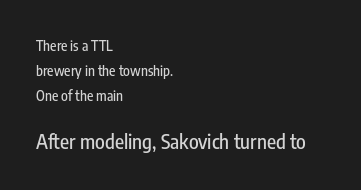
{"italic": "no", "underline": "no", "align": "left", "line_spacing_ratio": 1.8, "letter_spacing": "normal", "letter_spacing_em": 0.0, "larger_block": "second", "size_ratio": 1.43, "glyph_px": 20}
